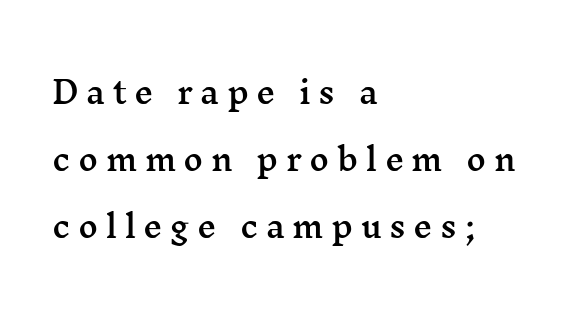
The image shows 30 px wide serif type, upright; set left-aligned, loose line spacing (2.23x), unusually wide letter spacing (+0.25 em), not underlined; medium stroke contrast and a medium x-height.
